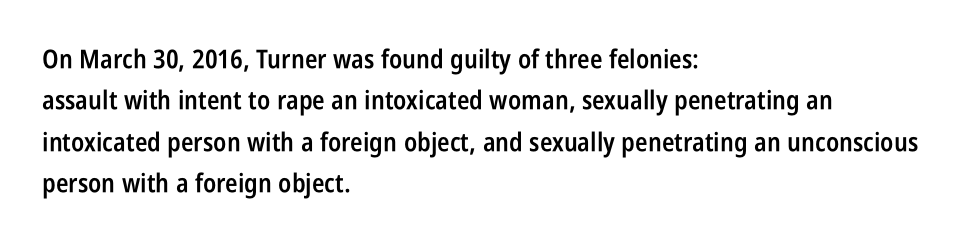
The lines are quadded left. Descenders hang freely into open space. Semibold letterforms, between regular and bold. Observe the ordinary spacing: letters are neighbours, not strangers.
